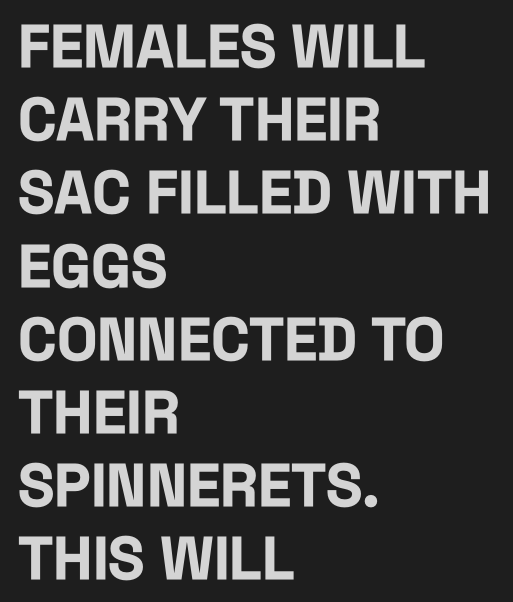
The image shows 60 px bold, condensed sans-serif type, upright; set left-aligned, line spacing 1.22x, normal letter spacing, not underlined; low stroke contrast and a large x-height.
